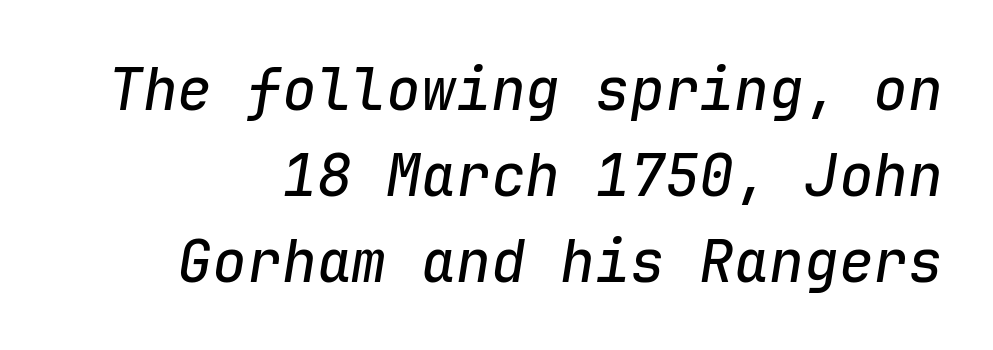
{"italic": "yes", "lean": "right", "slant_degrees": 9, "width": "normal", "stroke_contrast": "low", "x_height": "medium", "monospaced": "yes", "underline": "no", "align": "right", "line_spacing": "normal", "line_spacing_ratio": 1.48, "letter_spacing": "normal", "letter_spacing_em": 0.0, "glyph_px": 58}
